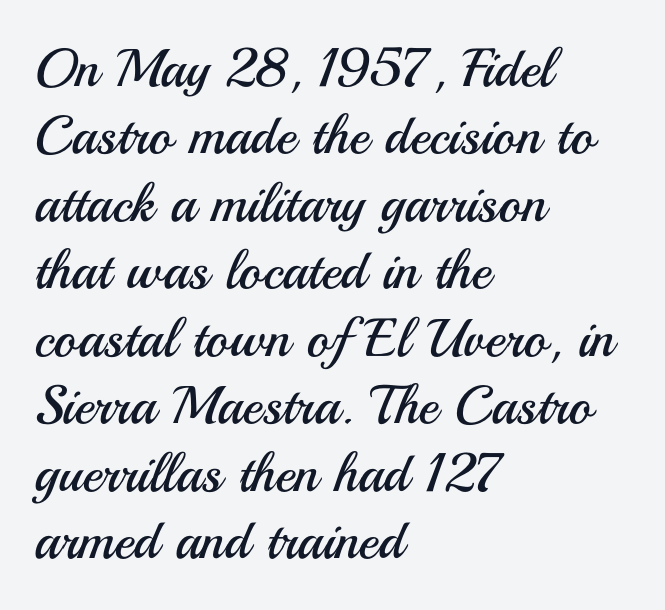
{"serif": "no", "bold": "no", "weight": "regular", "width": "normal", "stroke_contrast": "medium", "x_height": "small", "monospaced": "no", "underline": "no", "align": "left", "line_spacing": "normal", "line_spacing_ratio": 1.25, "letter_spacing": "normal", "letter_spacing_em": 0.0, "glyph_px": 54}
